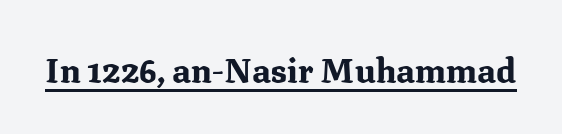
{"serif": "yes", "italic": "no", "bold": "yes", "weight": "bold", "width": "normal", "stroke_contrast": "medium", "x_height": "medium", "monospaced": "no", "underline": "yes", "letter_spacing": "normal", "letter_spacing_em": 0.0, "glyph_px": 34}
